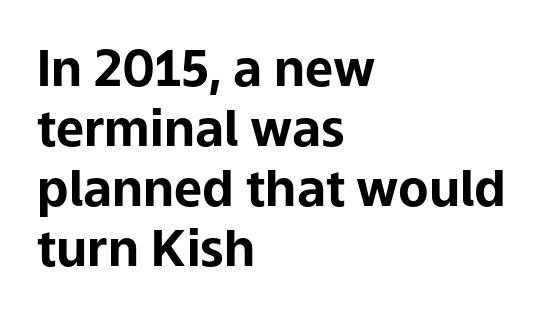
{"serif": "no", "italic": "no", "bold": "yes", "weight": "bold", "width": "normal", "stroke_contrast": "low", "x_height": "medium", "monospaced": "no", "underline": "no", "align": "left", "line_spacing_ratio": 1.2, "letter_spacing": "normal", "letter_spacing_em": 0.0, "glyph_px": 50}
